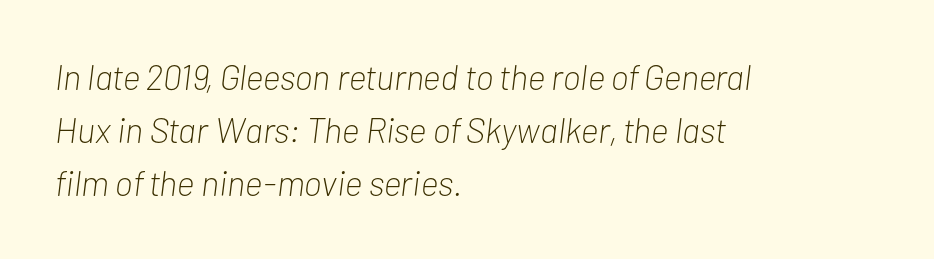
{"italic": "yes", "lean": "right", "slant_degrees": 7, "bold": "no", "weight": "light", "width": "condensed", "stroke_contrast": "low", "x_height": "medium", "monospaced": "no", "underline": "no", "align": "left", "line_spacing": "normal", "line_spacing_ratio": 1.52, "letter_spacing": "normal", "letter_spacing_em": 0.0, "glyph_px": 35}
